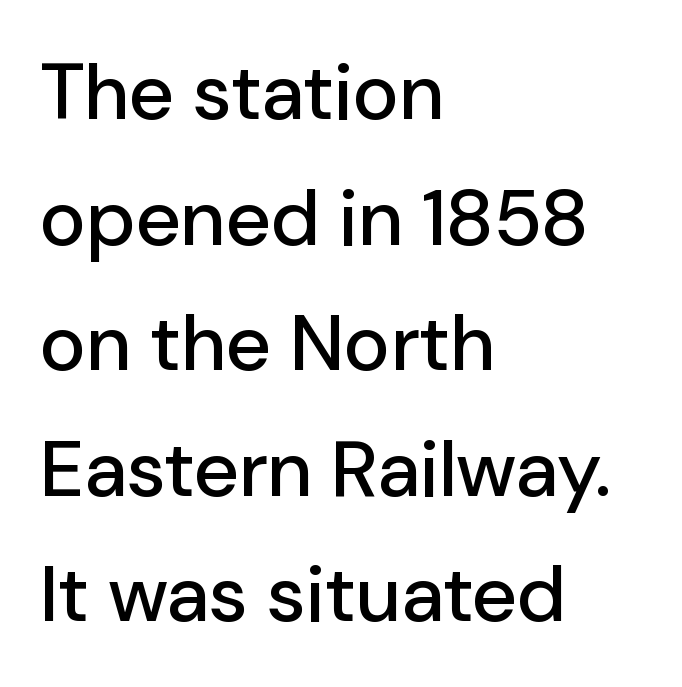
{"serif": "no", "italic": "no", "width": "normal", "stroke_contrast": "low", "x_height": "medium", "monospaced": "no", "underline": "no", "align": "left", "line_spacing": "normal", "line_spacing_ratio": 1.59, "letter_spacing": "normal", "letter_spacing_em": 0.0, "glyph_px": 79}
